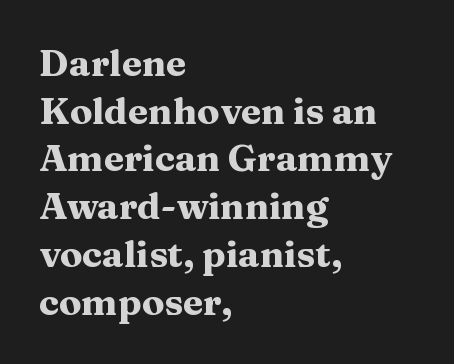
{"serif": "yes", "italic": "no", "bold": "yes", "weight": "heavy", "width": "wide", "stroke_contrast": "medium", "x_height": "medium", "monospaced": "no", "underline": "no", "align": "left", "line_spacing": "normal", "line_spacing_ratio": 1.29, "letter_spacing": "normal", "letter_spacing_em": 0.0, "glyph_px": 37}
